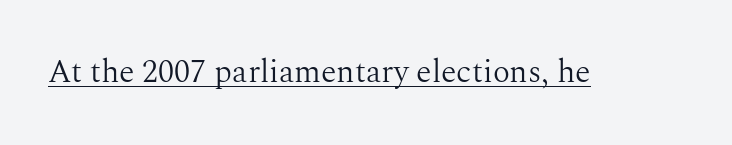
{"serif": "yes", "italic": "no", "bold": "no", "weight": "light", "width": "normal", "stroke_contrast": "medium", "x_height": "medium", "monospaced": "no", "underline": "yes", "letter_spacing": "normal", "letter_spacing_em": 0.0, "glyph_px": 32}
